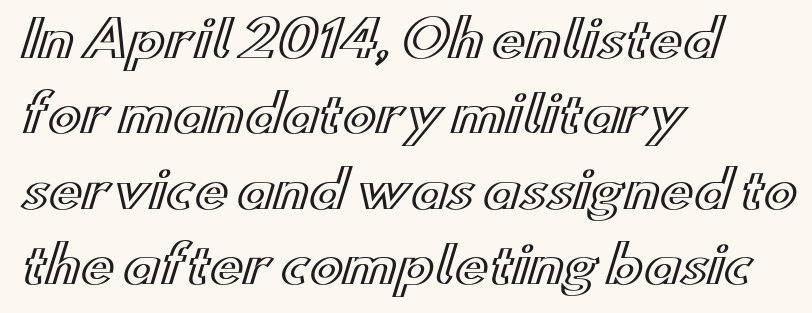
Here the designer chose a conventional face with non-uniform glyph widths. The area under the type is left untouched. Each word holds together tightly as a unit, with standard inter-letter gaps. Rows of type keep a routine distance in the vertical direction.
